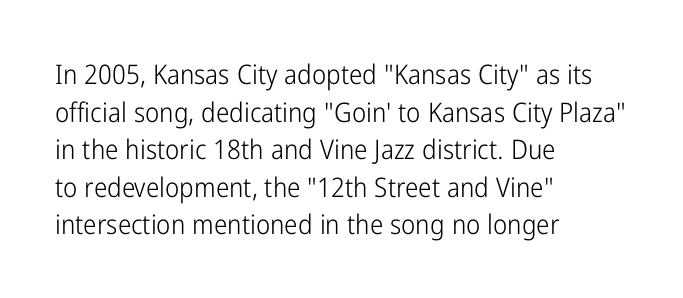
The image shows 27 px text type, upright; set left-aligned, normal line spacing (1.39x), normal letter spacing, not underlined.
